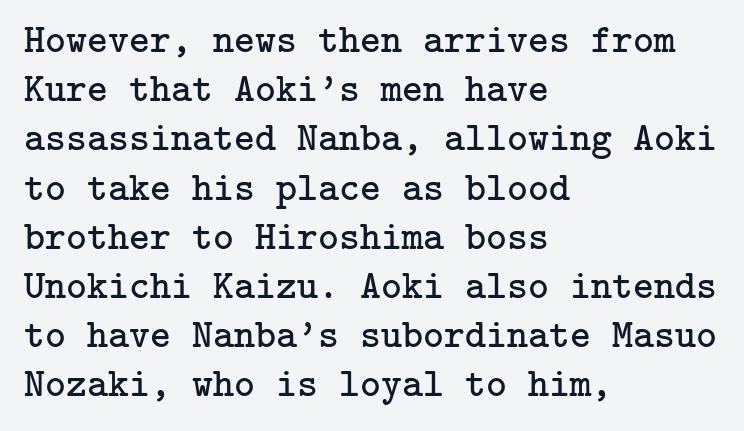
{"serif": "yes", "italic": "no", "bold": "no", "weight": "regular", "width": "normal", "stroke_contrast": "low", "x_height": "medium", "underline": "no", "align": "left", "line_spacing_ratio": 1.23, "letter_spacing": "normal", "letter_spacing_em": 0.0, "glyph_px": 40}
